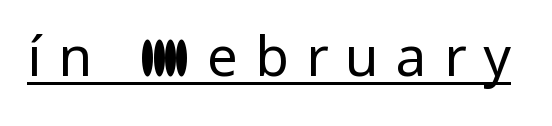
The image shows 54 px regular-weight sans-serif type, upright; set unusually wide letter spacing (+0.32 em), underlined; low stroke contrast and a medium x-height.
